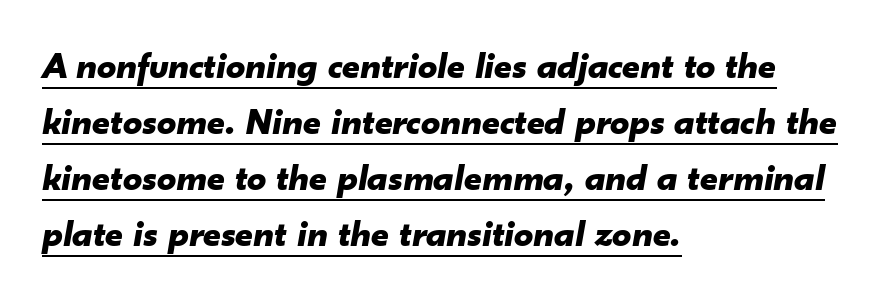
{"italic": "yes", "lean": "right", "slant_degrees": 10, "bold": "yes", "weight": "bold", "width": "normal", "stroke_contrast": "low", "x_height": "small", "monospaced": "no", "underline": "yes", "align": "left", "line_spacing": "normal", "line_spacing_ratio": 1.47, "letter_spacing": "normal", "letter_spacing_em": 0.0, "glyph_px": 38}
